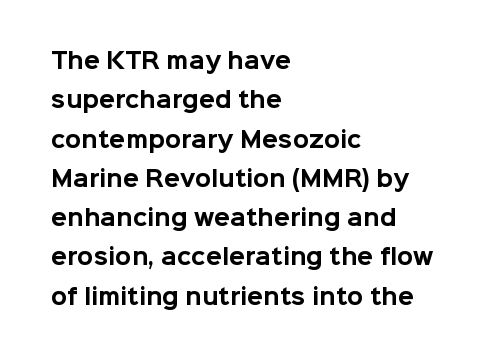
Q: Is the text bold? A: Yes.
Q: Is the text italic (slanted)? A: No, it is upright.
Q: Is the text underlined? A: No.
Q: How is the paragraph aligned? A: Left-aligned.
Q: Is the spacing between letters normal or unusually wide? A: Normal.
